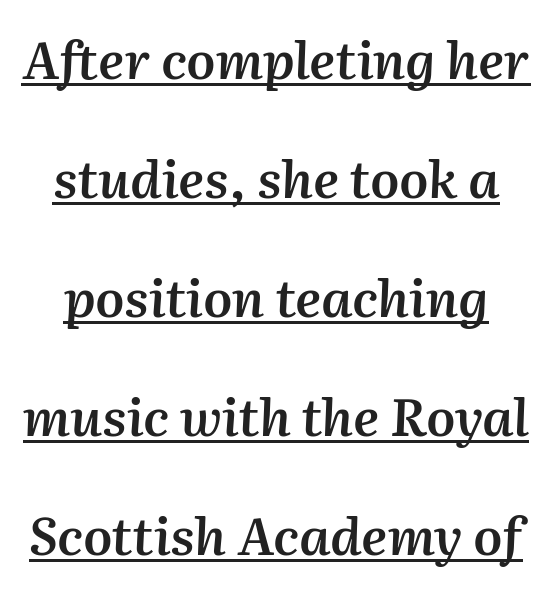
Q: Is the text bold? A: Semi-bold.
Q: Is the text italic (slanted)? A: Yes, it leans right by about 2 degrees.
Q: Is the text underlined? A: Yes.
Q: Is the spacing between letters normal or unusually wide? A: Normal.
Q: Is the spacing between lines tight, normal or loose? A: Loose.
Q: Width (condensed, normal, or wide)? A: Normal.
Q: Stroke contrast? A: Medium.
Q: x-height? A: Medium.
Q: Monospaced? A: No.
